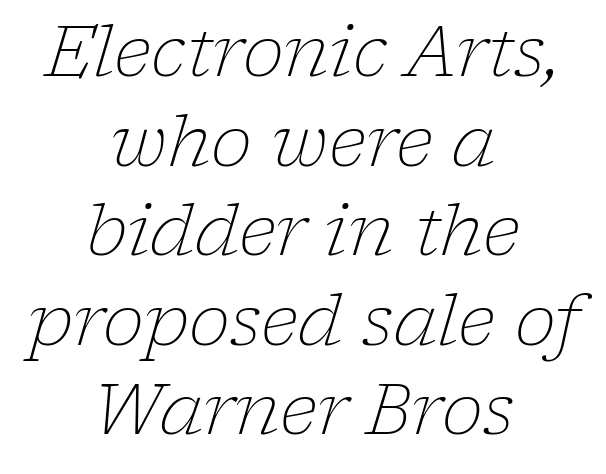
The rendering positions every line midway between the sides. The text carries the slant typical of an italic or oblique font. Observe the ordinary spacing: letters are neighbours, not strangers. The face used here is seriffed, in the tradition of book romans. Character widths vary here, with narrow letters taking less room than wide ones.
